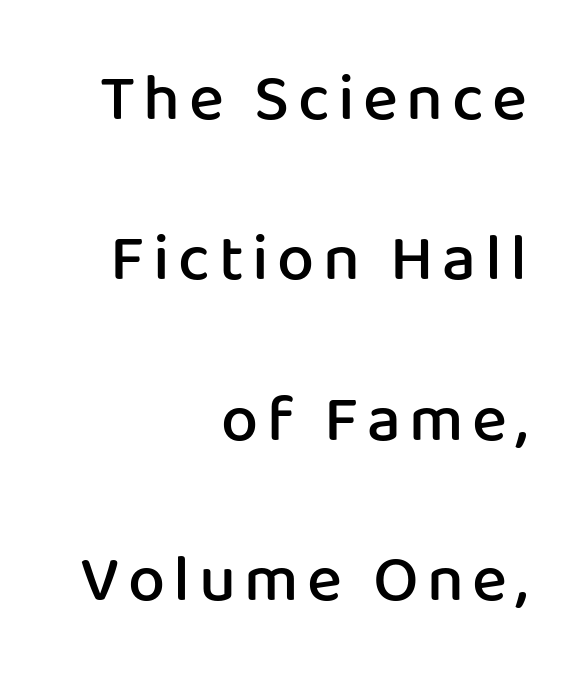
The image shows 66 px semibold sans-serif type, upright; set right-aligned, loose line spacing (2.43x), not underlined; low stroke contrast and a medium x-height.
